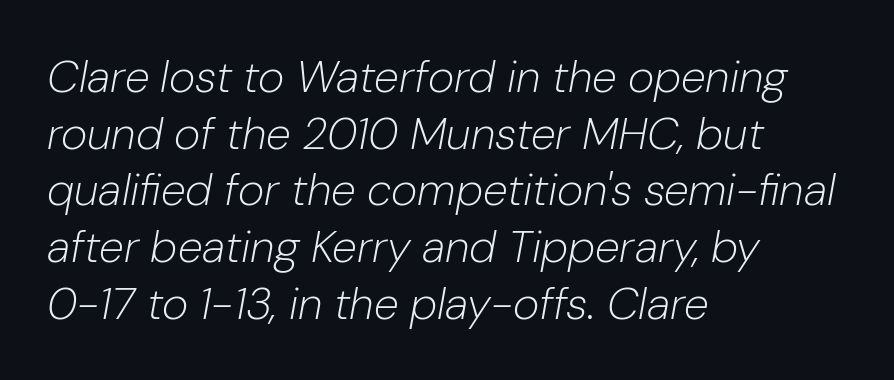
Q: Is the text bold? A: No.
Q: Is the text italic (slanted)? A: Yes, it leans right by about 10 degrees.
Q: Is the text underlined? A: No.
Q: How is the paragraph aligned? A: Left-aligned.
Q: Is the spacing between letters normal or unusually wide? A: Normal.
Q: Is the spacing between lines tight, normal or loose? A: Normal.
Q: Width (condensed, normal, or wide)? A: Normal.
Q: Stroke contrast? A: Low.
Q: x-height? A: Medium.
Q: Monospaced? A: No.
